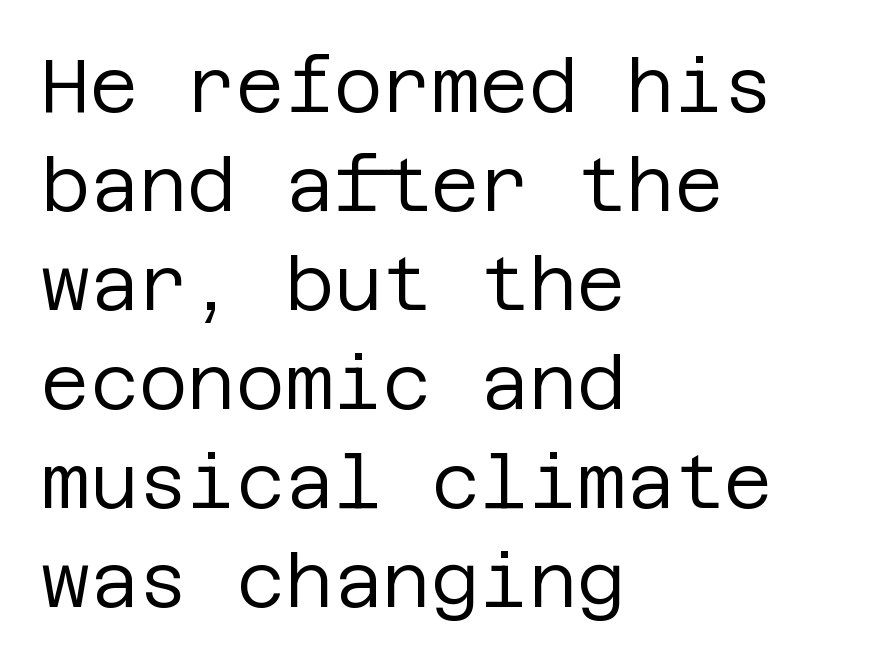
You could call the tracking neutral — neither tight nor loose. The text was rendered using a sans face with plain stroke endings. On a weight scale, this lands at 450 or below. In CSS terms this would be text-align: left.
